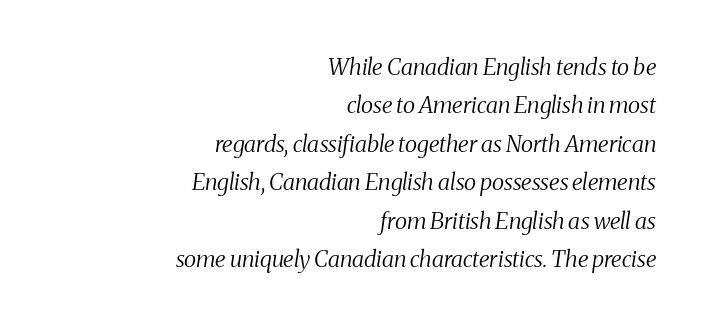
Stroke mass is kept to a normal reading level or below. The zone under the glyphs is completely vacant. Standard letterfit; no display-style spreading of the glyphs. The font's italic variant was chosen for this text.
